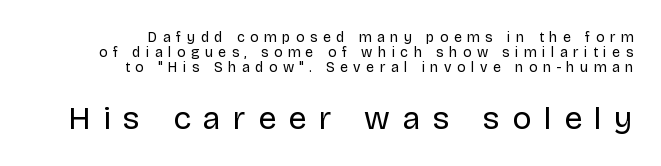
{"serif": "no", "italic": "no", "bold": "no", "weight": "regular", "width": "normal", "stroke_contrast": "low", "x_height": "large", "monospaced": "no", "underline": "no", "align": "right", "line_spacing": "tight", "line_spacing_ratio": 1.08, "letter_spacing": "wide", "letter_spacing_em": 0.39, "larger_block": "second", "size_ratio": 2.29, "glyph_px": 32}
